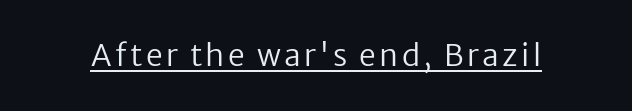
The letters stand upright; this is a roman face. Typographically, this falls in the sans-serif category. Honestly, the underline is the first thing you notice here. Spacing verdict: proportional, widths tailored to each character. Bold? No — there's no thickening of the strokes.
